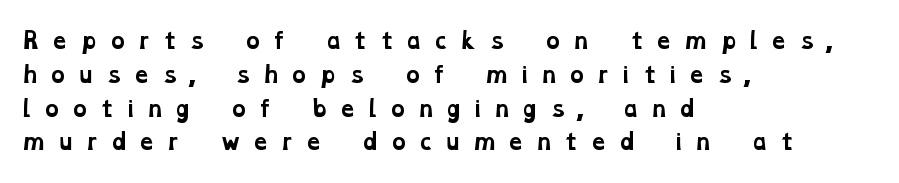
The image shows 21 px bold type; set left-aligned, normal line spacing (1.61x), unusually wide letter spacing (+0.47 em), not underlined.
